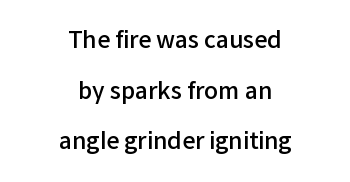
{"italic": "no", "bold": "semi", "underline": "no", "align": "center", "line_spacing": "loose", "line_spacing_ratio": 2.2, "letter_spacing": "normal", "letter_spacing_em": 0.0, "glyph_px": 23}
